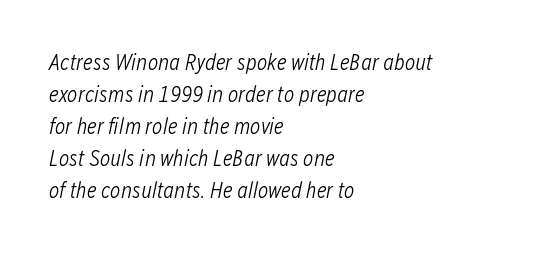
{"italic": "yes", "lean": "right", "slant_degrees": 12, "bold": "no", "underline": "no", "align": "left", "line_spacing": "normal", "line_spacing_ratio": 1.46, "letter_spacing": "normal", "letter_spacing_em": 0.0, "glyph_px": 22}
